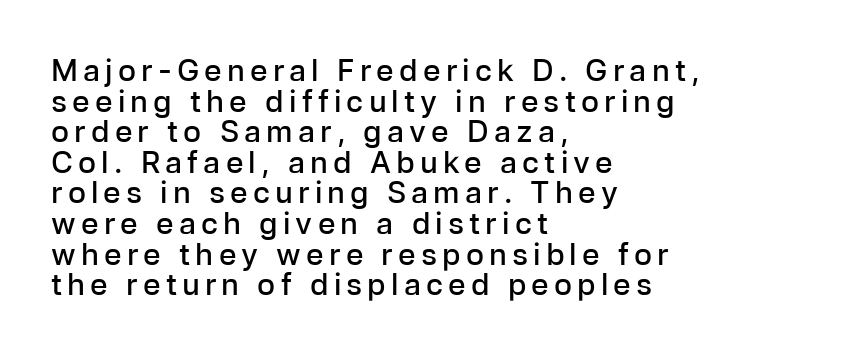
Rows of type sit shoulder to shoulder in the vertical direction. Any mark beneath the type? The region is blank. Do the characters align in a grid? No, the font is proportional. Nothing sits at the stroke ends, so this counts as sans-serif.
